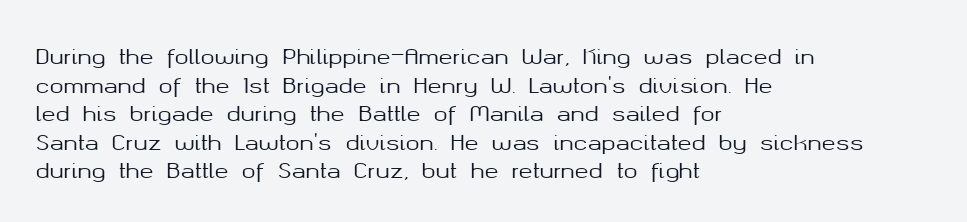
The image shows 21 px text type, upright; set left-aligned, normal line spacing (1.36x), normal letter spacing, not underlined.
